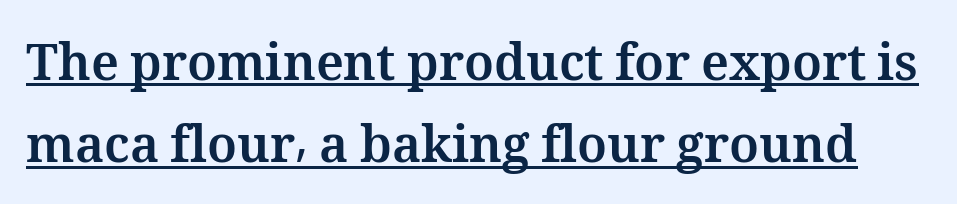
The image shows 50 px bold type, upright; set normal line spacing (1.65x), normal letter spacing, underlined; medium stroke contrast and a medium x-height.
